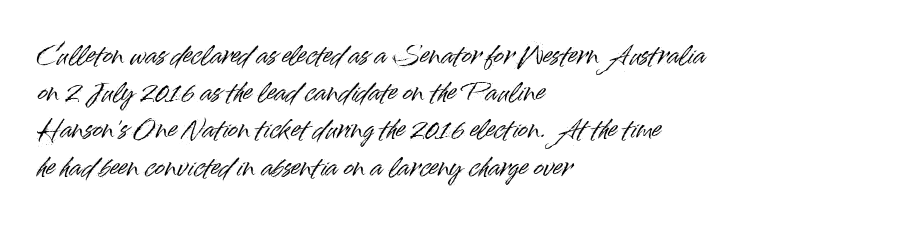
Interline gaps are of average width in this sample. The face used here is rendered with its standard letterfit. Leftover space on each line is placed entirely after the last word. Beneath every word, the page is bare.
